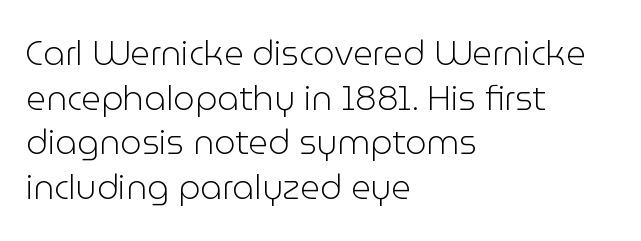
The image shows 34 px light sans-serif type, upright; set left-aligned, normal line spacing (1.31x), normal letter spacing, not underlined; low stroke contrast and a medium x-height.
